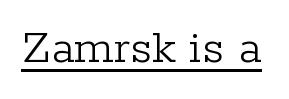
The image shows 50 px light serif type, upright; set normal letter spacing, underlined; low stroke contrast and a medium x-height.
